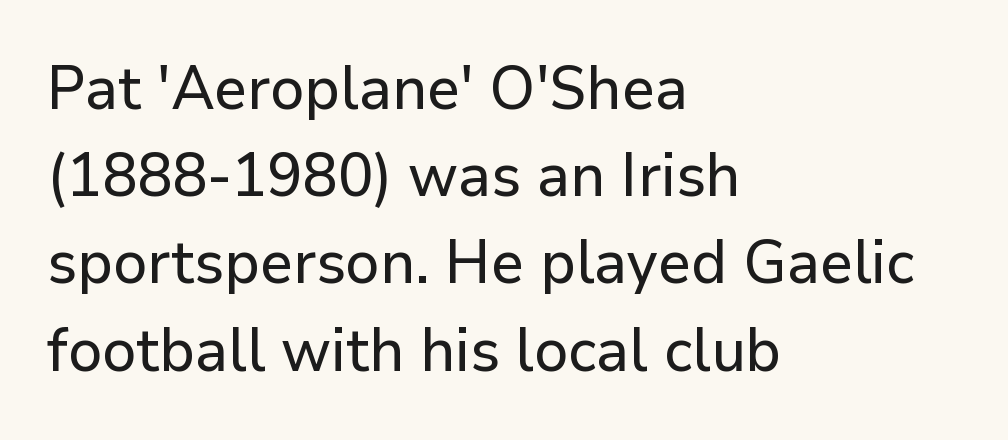
The image shows 61 px sans-serif type, upright; set left-aligned, normal line spacing (1.43x), normal letter spacing, not underlined; low stroke contrast and a medium x-height.
